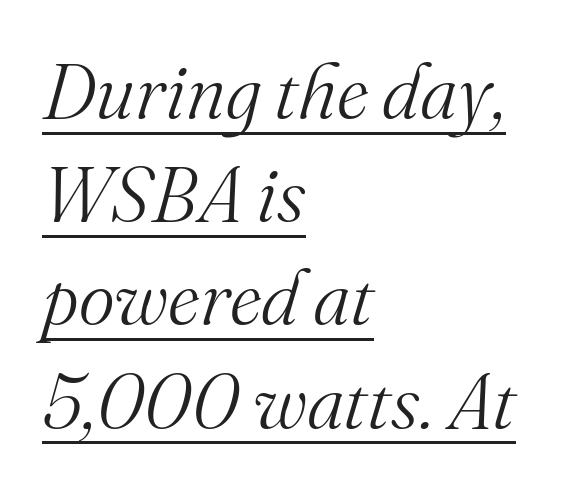
The image shows 77 px light serif type, italic (leaning right); set left-aligned, normal line spacing (1.34x), normal letter spacing, underlined; medium stroke contrast and a small x-height.
